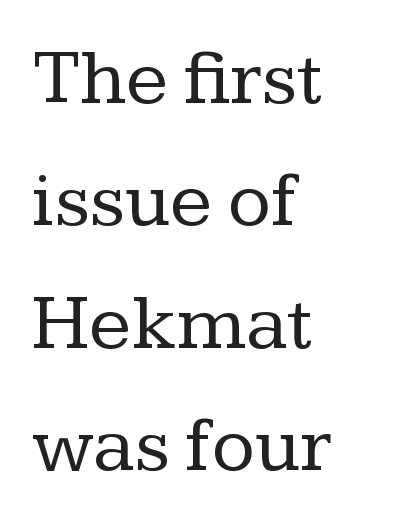
{"serif": "yes", "italic": "no", "bold": "no", "weight": "regular", "width": "normal", "stroke_contrast": "low", "x_height": "medium", "monospaced": "no", "underline": "no", "align": "left", "line_spacing": "normal", "line_spacing_ratio": 1.55, "letter_spacing": "normal", "letter_spacing_em": 0.0, "glyph_px": 79}
